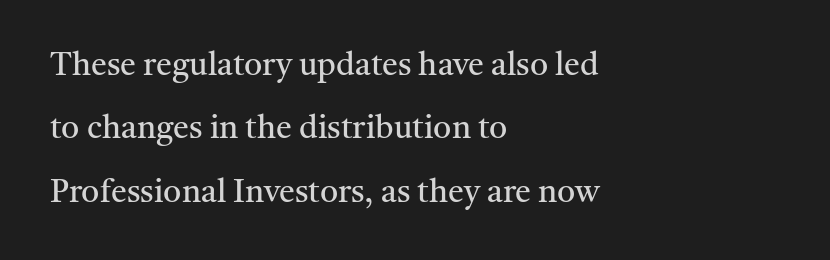
Q: Is the text bold? A: No.
Q: Is the text italic (slanted)? A: No, it is upright.
Q: Is the typeface a serif or a sans-serif typeface? A: Serif.
Q: Is the text underlined? A: No.
Q: How is the paragraph aligned? A: Left-aligned.
Q: Is the spacing between letters normal or unusually wide? A: Normal.
Q: Is the spacing between lines tight, normal or loose? A: Loose.
Q: Width (condensed, normal, or wide)? A: Normal.
Q: Stroke contrast? A: Medium.
Q: x-height? A: Medium.
Q: Monospaced? A: No.
